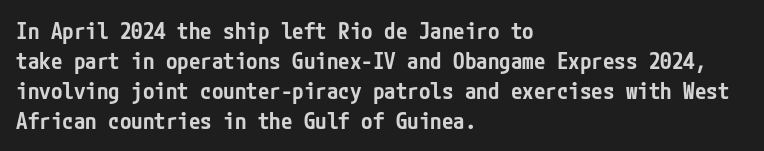
Q: Is the text bold? A: Semi-bold.
Q: Is the text italic (slanted)? A: No, it is upright.
Q: Is the text underlined? A: No.
Q: How is the paragraph aligned? A: Left-aligned.
Q: Is the spacing between letters normal or unusually wide? A: Normal.
Q: Is the spacing between lines tight, normal or loose? A: Normal.
